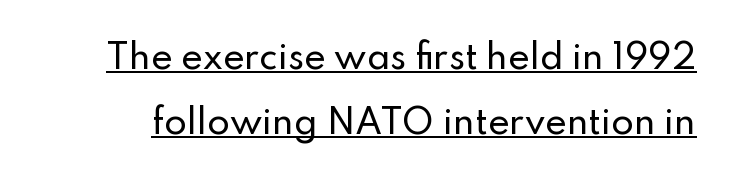
Vertically, the passage feels expansive, rows floating well apart. Character widths vary here, with narrow letters taking less room than wide ones. Underlined type. Look at the bottom of the vertical strokes: they stop flat, with no serifs. Tracking here is standard; glyphs follow each other at the usual distance. This is roman type, the default non-slanted kind.
